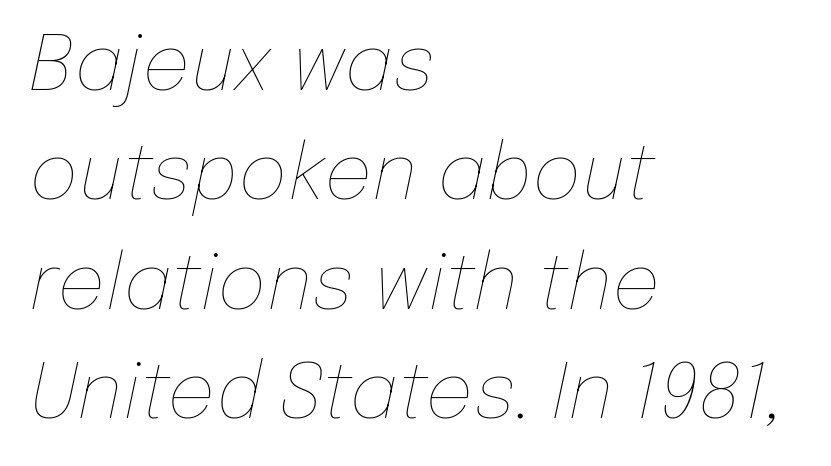
The image shows 76 px thin type, italic (leaning right); set left-aligned, normal line spacing (1.44x), normal letter spacing, not underlined; low stroke contrast and a medium x-height.
